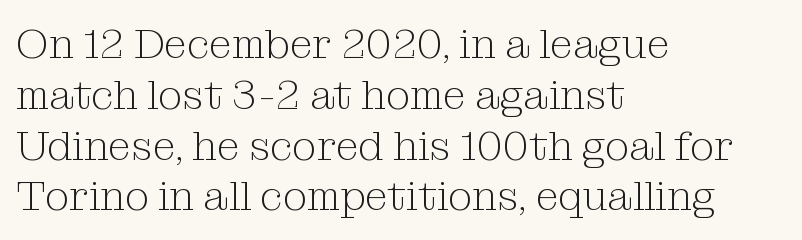
{"serif": "yes", "italic": "no", "bold": "no", "weight": "light", "width": "normal", "stroke_contrast": "medium", "x_height": "medium", "monospaced": "no", "underline": "no", "align": "left", "line_spacing_ratio": 1.21, "letter_spacing": "normal", "letter_spacing_em": 0.0, "glyph_px": 42}
